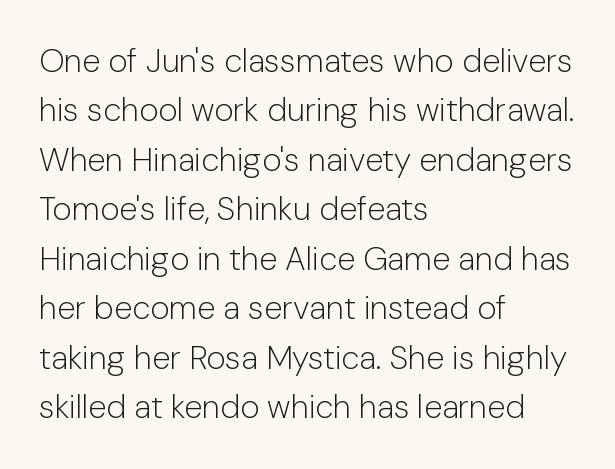
The ragged edge is on the right, which tells us the setting is flush left. Default kerning and tracking; the words read as compact shapes. Is this a sans? Yes — the strokes have no serifs. Vertically, the passage feels balanced, rows spaced as you'd expect.
